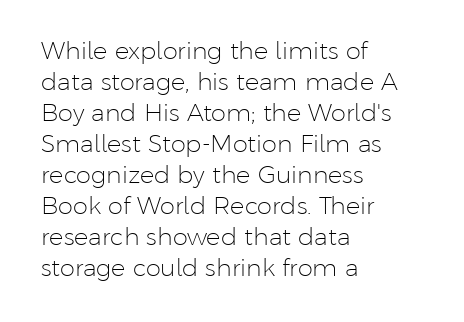
The image shows 24 px text type, upright; set left-aligned, normal line spacing (1.29x), normal letter spacing, not underlined.
